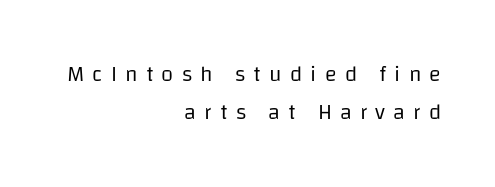
{"italic": "no", "bold": "no", "underline": "no", "align": "right", "line_spacing_ratio": 1.71, "letter_spacing": "wide", "letter_spacing_em": 0.37, "glyph_px": 22}
